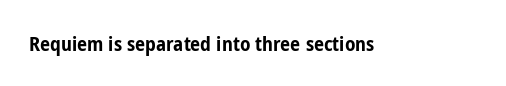
Q: Is the text bold? A: Yes.
Q: Is the text italic (slanted)? A: No, it is upright.
Q: Is the text underlined? A: No.
Q: Is the spacing between letters normal or unusually wide? A: Normal.
